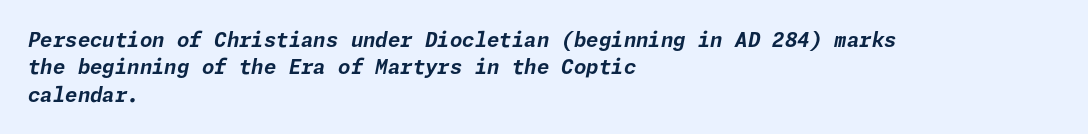
The image shows 20 px bold type, italic (leaning right); set left-aligned, normal line spacing (1.37x), normal letter spacing, not underlined.
